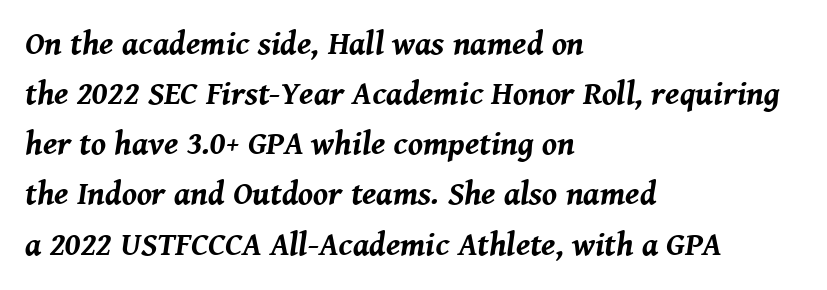
Clear beneath every line of the passage. Reading down the column, the eye jumps a familiar distance to each next line. These lines keep a tight, regular rhythm from letter to letter. Which margin do the lines hug? The left one — the right edge is uneven.
